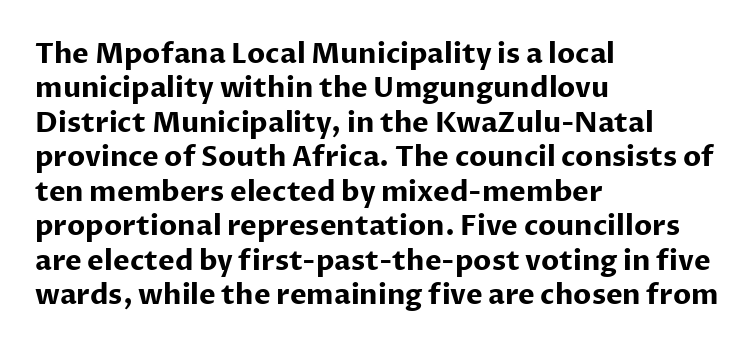
The image shows 28 px bold sans-serif type, upright; set left-aligned, line spacing 1.23x, normal letter spacing, not underlined; low stroke contrast and a medium x-height.
